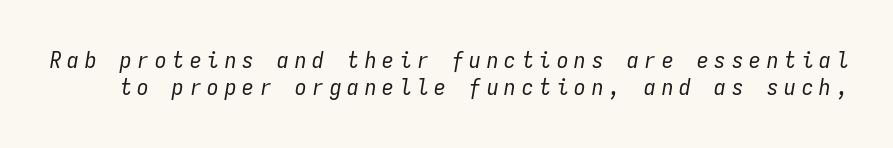
Characters are canted at an angle relative to the baseline's perpendicular. The specimen omits any rule beneath the text block's lines. Is the stroke heavy? The answer is a plain regular-or-lighter. Between one letter and the next there's a generous, obvious gap.
